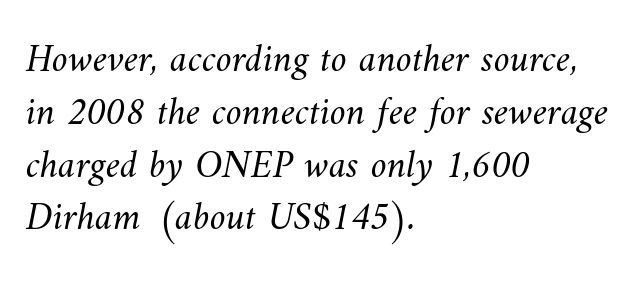
{"bold": "no", "weight": "light", "width": "normal", "stroke_contrast": "medium", "x_height": "small", "monospaced": "no", "underline": "no", "align": "left", "line_spacing": "normal", "line_spacing_ratio": 1.32, "letter_spacing": "normal", "letter_spacing_em": 0.0, "glyph_px": 40}
